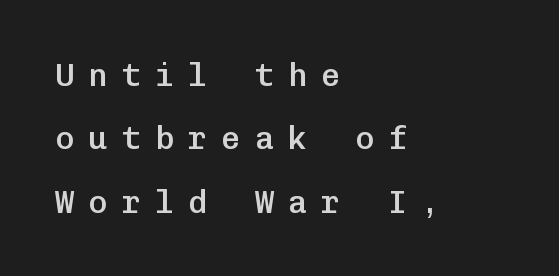
The image shows 32 px semibold sans-serif type, upright, monospaced; set left-aligned, loose line spacing (1.98x), unusually wide letter spacing (+0.44 em), not underlined; low stroke contrast and a medium x-height.
